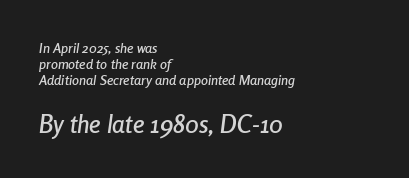
The image shows 25 px text type, italic (leaning right); set left-aligned, line spacing 1.16x, normal letter spacing, not underlined; the second (bottom) block is 1.79x larger.
